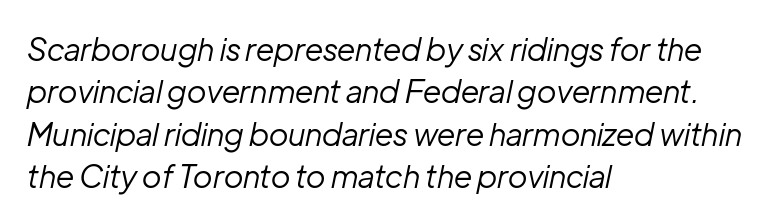
The image shows 31 px regular-weight type, italic (leaning right); set left-aligned, normal line spacing (1.37x), normal letter spacing, not underlined; low stroke contrast and a medium x-height.
